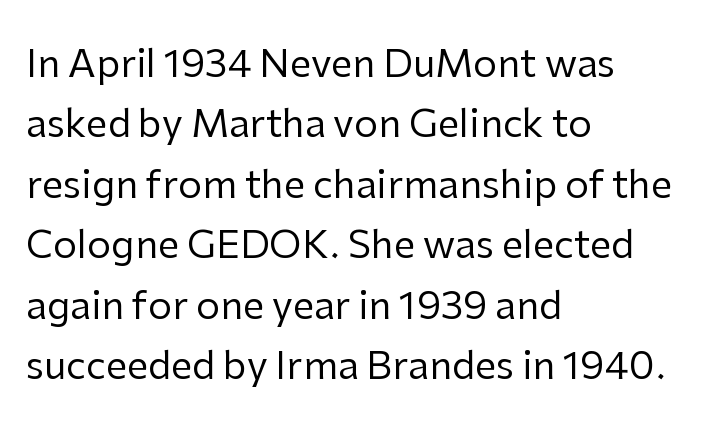
{"serif": "no", "italic": "no", "bold": "no", "weight": "regular", "width": "normal", "stroke_contrast": "low", "x_height": "medium", "monospaced": "no", "underline": "no", "align": "left", "line_spacing": "normal", "line_spacing_ratio": 1.59, "letter_spacing": "normal", "letter_spacing_em": 0.0, "glyph_px": 38}
